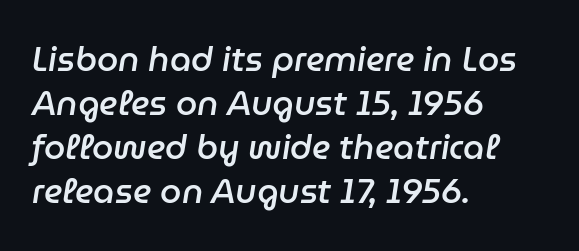
Q: Is the text bold? A: Semi-bold.
Q: Is the text italic (slanted)? A: Yes, it leans right by about 9 degrees.
Q: Is the text underlined? A: No.
Q: How is the paragraph aligned? A: Left-aligned.
Q: Is the spacing between letters normal or unusually wide? A: Normal.
Q: Is the spacing between lines tight, normal or loose? A: Normal.
Q: Width (condensed, normal, or wide)? A: Normal.
Q: Stroke contrast? A: Low.
Q: x-height? A: Medium.
Q: Monospaced? A: No.
